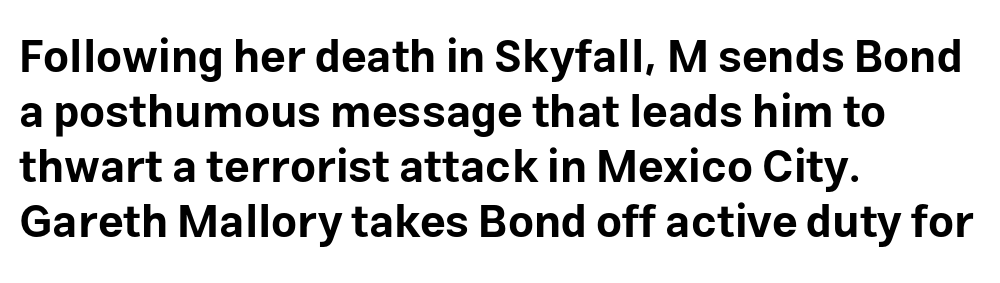
{"serif": "no", "italic": "no", "bold": "yes", "weight": "bold", "width": "normal", "stroke_contrast": "low", "x_height": "medium", "monospaced": "no", "underline": "no", "align": "left", "line_spacing_ratio": 1.22, "letter_spacing": "normal", "letter_spacing_em": 0.0, "glyph_px": 45}
